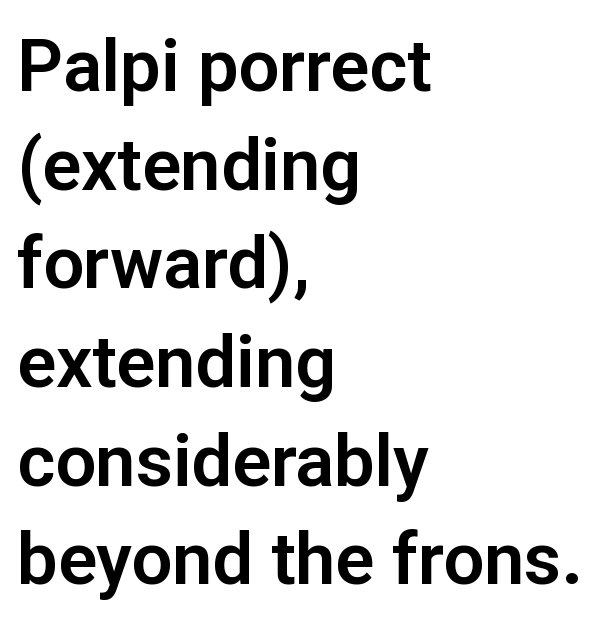
There is no visible air inserted between adjacent glyphs. Check the space under the baseline: it is left empty. Character widths vary here, with narrow letters taking less room than wide ones. Each line starts at the same left margin while the right side varies. Regarding leading, the lines here are spaced in the standard way. A typesetter would mark this as roman, not italic.
